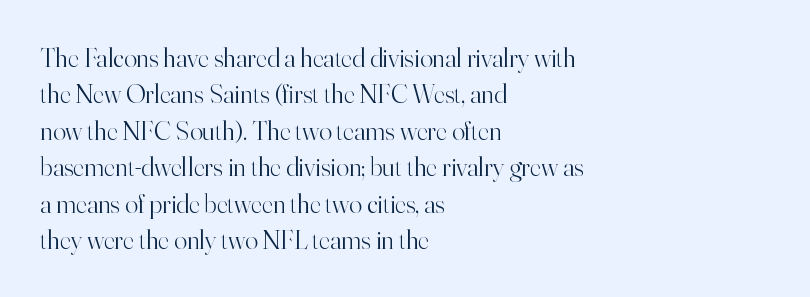
The image shows 27 px text type, upright; set left-aligned, normal line spacing (1.35x), normal letter spacing, not underlined.
